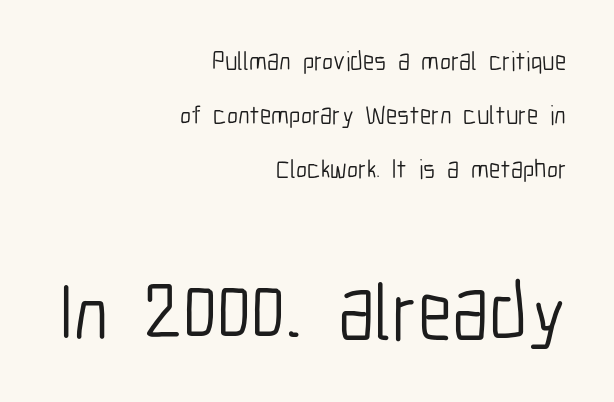
If you drew a line through each stem, it would be perfectly vertical. Layout note: lines flush right. The more generous point size was reserved for the lower chunk. Think of a printed novel: that variable character pitch is what you see here. A typesetter would call this zero additional tracking.
